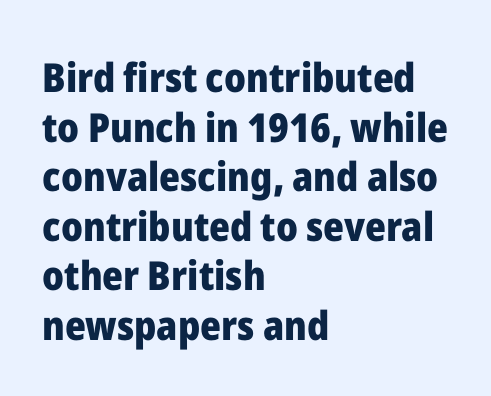
The foot of each line stays bare and open. Style check: upright. A dark, heavy texture on the line: the type is bold. Short and long lines alike share a common starting point at left.
